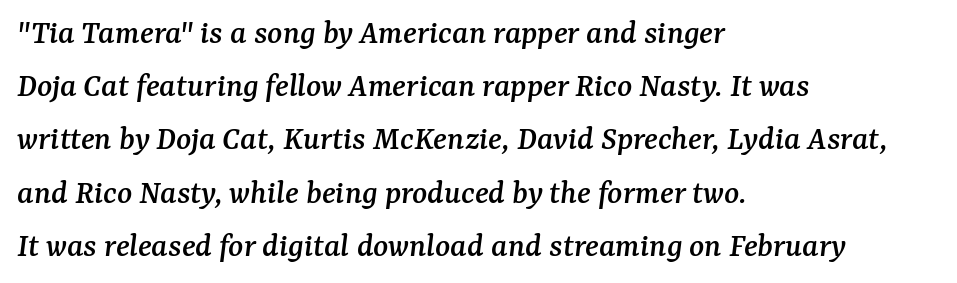
{"serif": "yes", "italic": "yes", "lean": "right", "slant_degrees": 7, "width": "normal", "stroke_contrast": "medium", "x_height": "medium", "monospaced": "no", "underline": "no", "align": "left", "line_spacing": "normal", "line_spacing_ratio": 1.52, "letter_spacing": "normal", "letter_spacing_em": 0.0, "glyph_px": 35}
